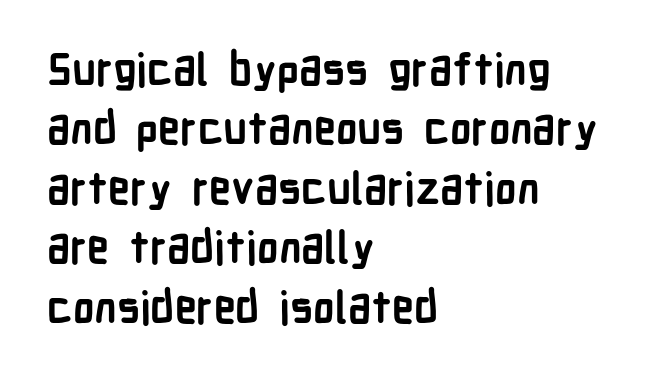
Q: Is the text bold? A: Yes.
Q: Is the text italic (slanted)? A: No, it is upright.
Q: Is the typeface a serif or a sans-serif typeface? A: Sans-serif.
Q: Is the text underlined? A: No.
Q: How is the paragraph aligned? A: Left-aligned.
Q: Is the spacing between letters normal or unusually wide? A: Normal.
Q: Is the spacing between lines tight, normal or loose? A: Normal.
Q: Width (condensed, normal, or wide)? A: Condensed.
Q: Stroke contrast? A: Low.
Q: x-height? A: Medium.
Q: Monospaced? A: No.
